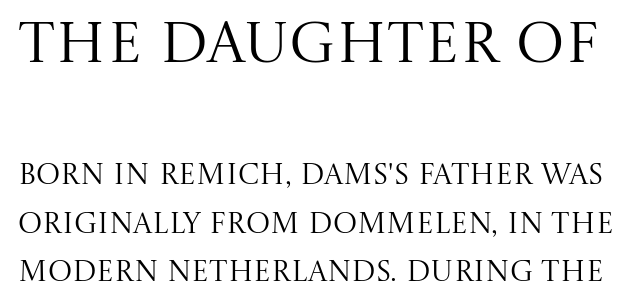
The image shows 58 px regular-weight serif type, upright; set normal line spacing (1.68x), normal letter spacing, not underlined; the first (top) block is 2.0x larger; medium stroke contrast and a large x-height.
